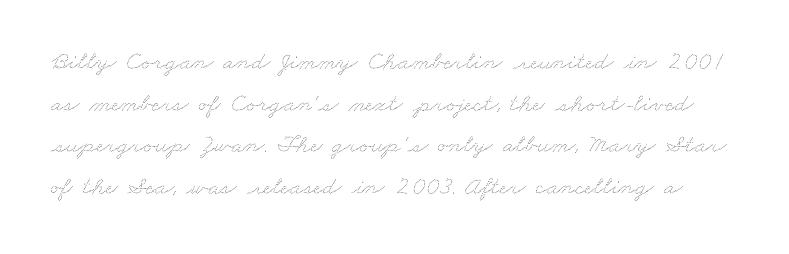
Q: Is the text bold? A: No.
Q: Is the text underlined? A: No.
Q: Is the spacing between letters normal or unusually wide? A: Normal.
Q: Is the spacing between lines tight, normal or loose? A: Normal.
